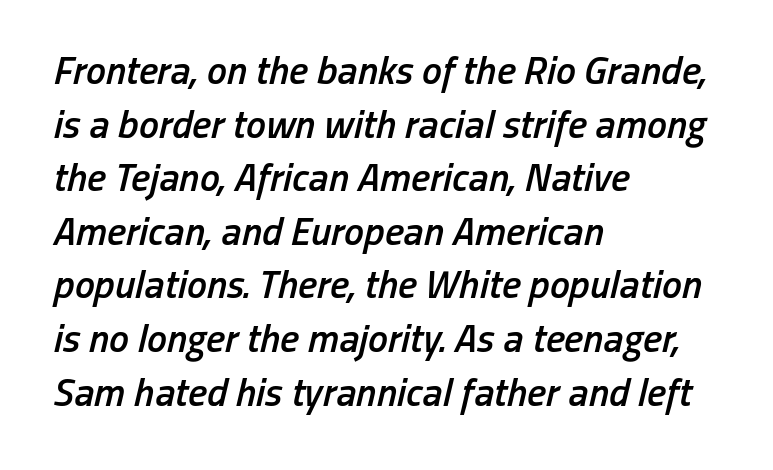
{"italic": "yes", "lean": "right", "slant_degrees": 13, "bold": "semi", "weight": "semibold", "width": "condensed", "stroke_contrast": "low", "x_height": "medium", "monospaced": "no", "underline": "no", "align": "left", "line_spacing": "normal", "line_spacing_ratio": 1.34, "letter_spacing": "normal", "letter_spacing_em": 0.0, "glyph_px": 40}
